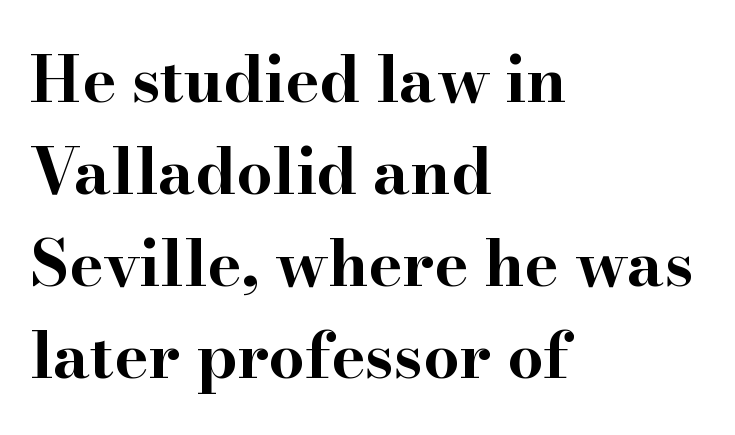
The letters advance in unequal steps, a hallmark of proportional type. Only glyphs here, with clear space below each row. The lettering holds an erect, upright posture throughout. Does extra space separate the letters? No, they use regular spacing. The leading is moderate, giving the passage an even texture. Is this a sans? No — the strokes have serifs.
